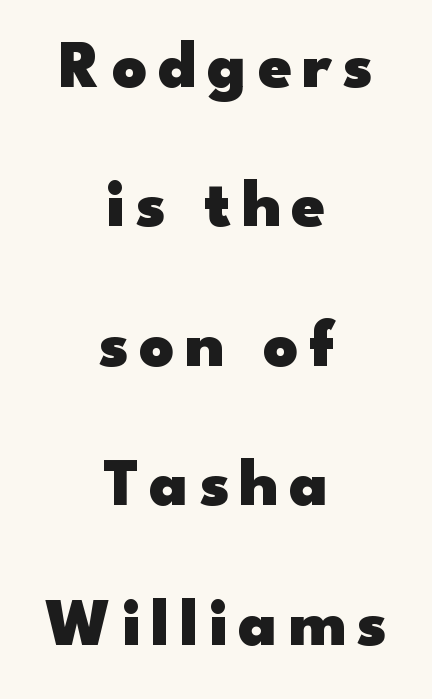
Q: Is the text bold? A: Yes.
Q: Is the text italic (slanted)? A: No, it is upright.
Q: Is the typeface a serif or a sans-serif typeface? A: Sans-serif.
Q: Is the text underlined? A: No.
Q: How is the paragraph aligned? A: Centered.
Q: Is the spacing between lines tight, normal or loose? A: Loose.
Q: Width (condensed, normal, or wide)? A: Wide.
Q: Stroke contrast? A: Low.
Q: x-height? A: Small.
Q: Monospaced? A: No.
